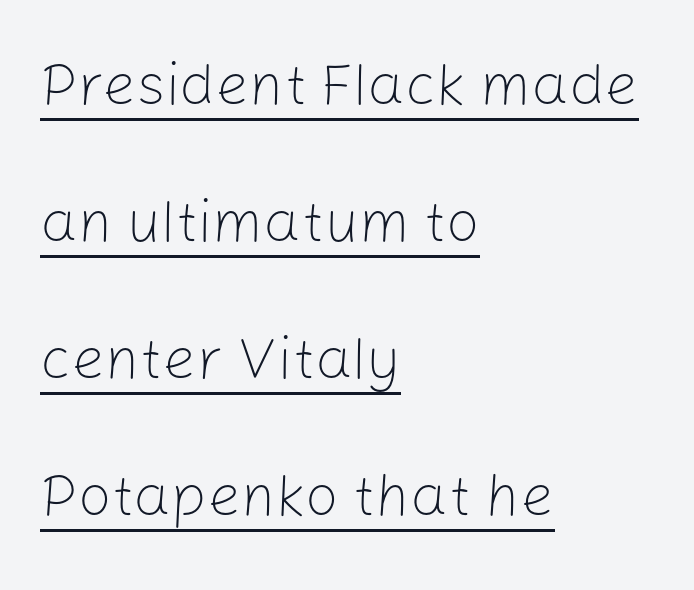
Varying glyph widths throughout — classic text-font behaviour. The type is set solid horizontally, with unmodified tracking. Line spacing here is loose. You can tell from the bare stems that sans-serif type was used. This reads as an unemphasized weight, regular at the heaviest.
